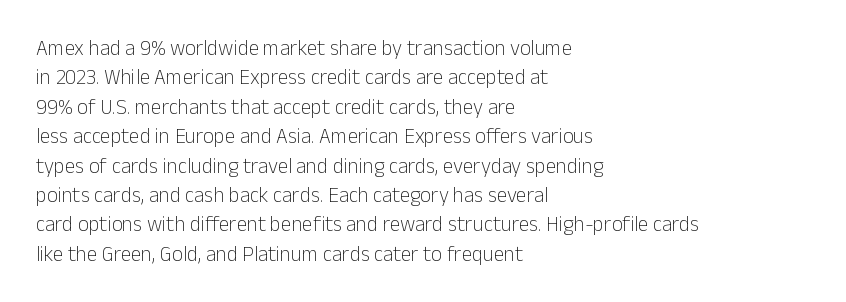
Q: Is the text bold? A: No.
Q: Is the text italic (slanted)? A: No, it is upright.
Q: Is the text underlined? A: No.
Q: How is the paragraph aligned? A: Left-aligned.
Q: Is the spacing between letters normal or unusually wide? A: Normal.
Q: Is the spacing between lines tight, normal or loose? A: Normal.
